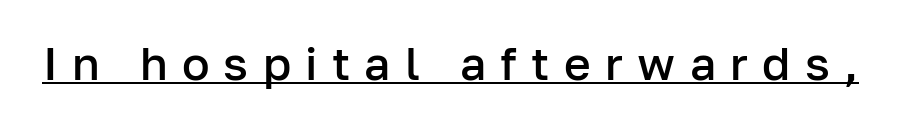
The image shows 46 px semibold sans-serif type, upright; set unusually wide letter spacing (+0.31 em), underlined; low stroke contrast and a medium x-height.
